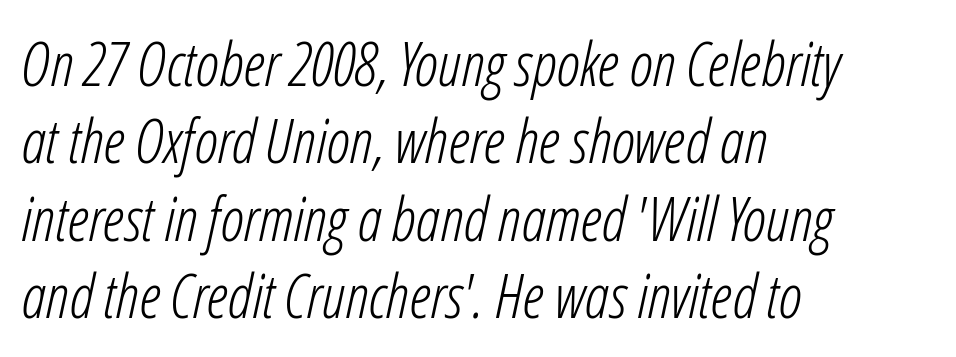
The block of text has a typical density, with ordinary space between rows. When letters slant like this, we call the style italic. Unmarked baselines from the first word to the last. This sample has the flowing, uneven cadence of proportional lettering. The gaps between neighbouring characters are ordinary and unremarkable. This reads as an unemphasized weight, regular at the heaviest.
